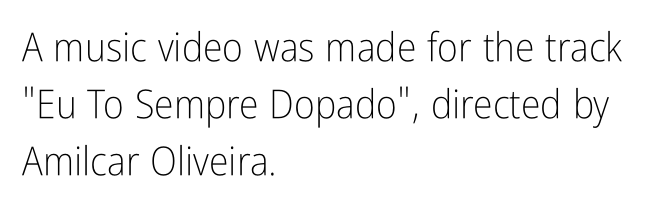
A typesetter would call this proportional, since set widths differ per character. The vertical gap from one line to the next is medium. The rendering anchors every line to the left-hand side. Spacing between characters is what you'd get straight out of the box.
